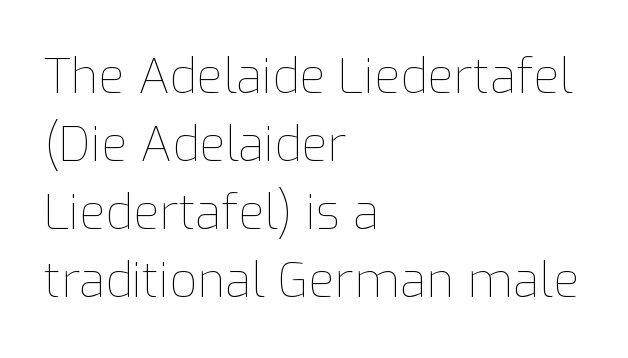
The image shows 48 px thin type, upright; set left-aligned, normal line spacing (1.42x), normal letter spacing, not underlined; low stroke contrast and a medium x-height.
